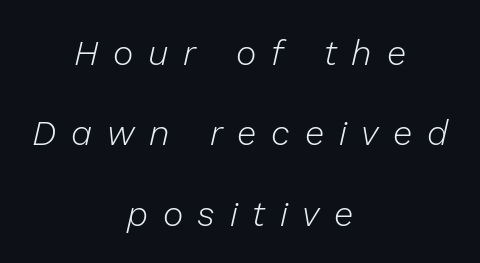
This sample has the flowing, uneven cadence of proportional lettering. This is oblique type, the kind used for emphasis or titles. A typesetter would call this leading open, well beyond the default. The space directly below the letters is spotless. No heavy texture on the line: the type isn't bold. Horizontal alignment here is central, giving a formal, balanced look.
